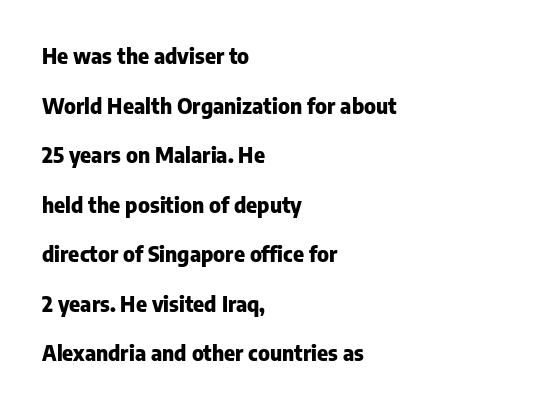
The image shows 21 px bold type, upright; set left-aligned, loose line spacing (2.36x), normal letter spacing, not underlined.
